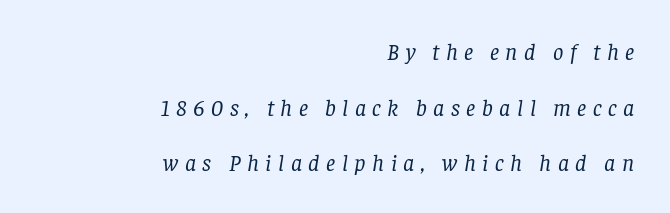
Q: Is the text bold? A: No.
Q: Is the text italic (slanted)? A: Yes, it leans right by about 8 degrees.
Q: Is the text underlined? A: No.
Q: How is the paragraph aligned? A: Right-aligned.
Q: Is the spacing between letters normal or unusually wide? A: Unusually wide.
Q: Is the spacing between lines tight, normal or loose? A: Loose.
